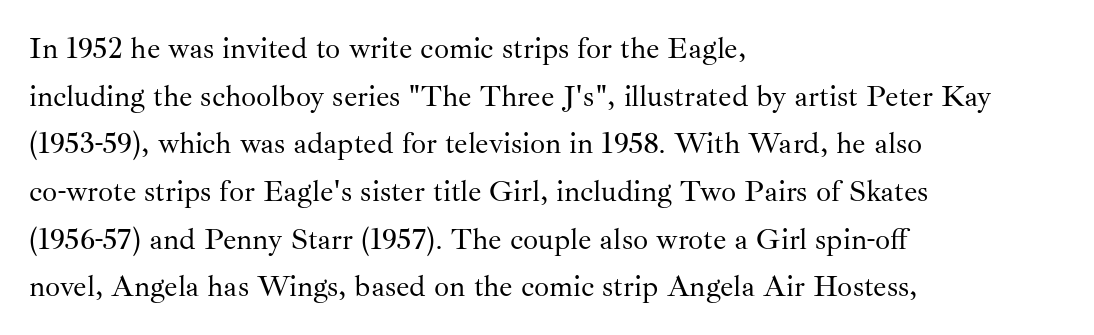
The image shows 30 px regular-weight serif type, upright; set left-aligned, normal line spacing (1.59x), normal letter spacing, not underlined; medium stroke contrast and a small x-height.
